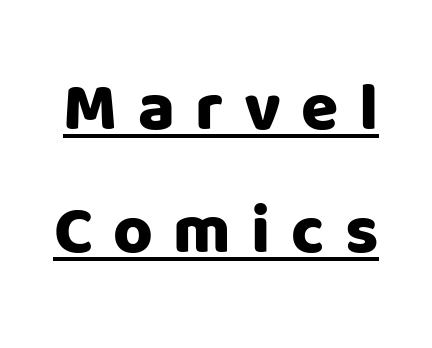
The image shows 68 px heavy sans-serif type, upright; set line spacing 1.81x, unusually wide letter spacing (+0.3 em), underlined; low stroke contrast and a large x-height.
